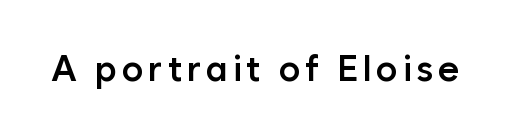
The image shows 36 px semibold sans-serif type, upright; set not underlined; low stroke contrast and a medium x-height.
